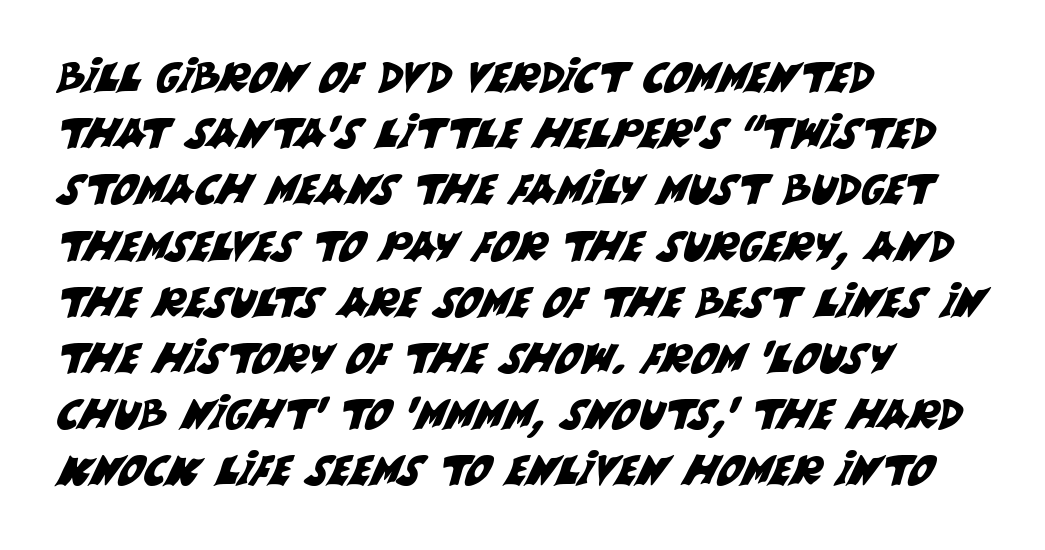
{"serif": "no", "width": "normal", "stroke_contrast": "medium", "x_height": "large", "monospaced": "no", "underline": "no", "align": "left", "line_spacing": "normal", "line_spacing_ratio": 1.37, "letter_spacing": "normal", "letter_spacing_em": 0.0, "glyph_px": 41}
